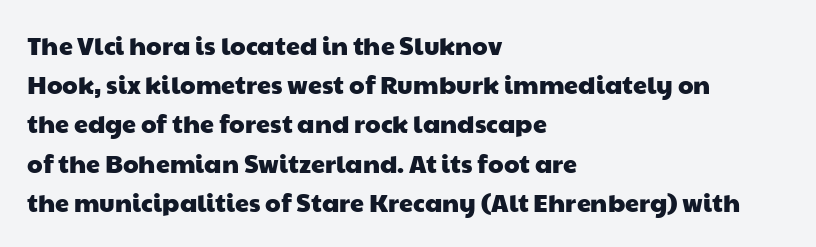
{"underline": "no", "align": "left", "line_spacing": "normal", "line_spacing_ratio": 1.57, "letter_spacing": "normal", "letter_spacing_em": 0.0, "glyph_px": 25}
